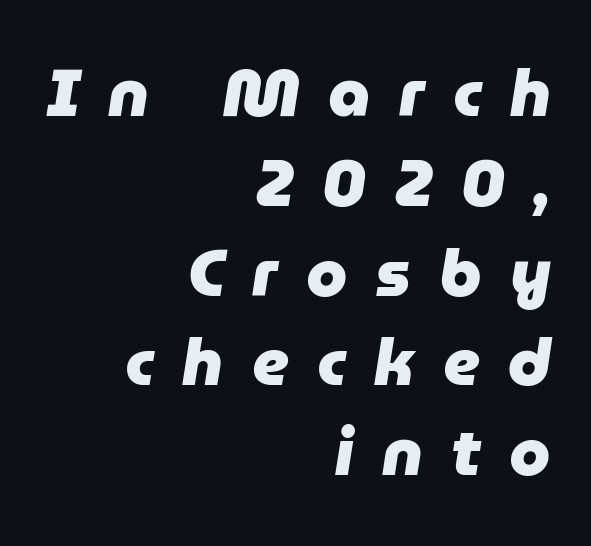
Q: Is the text bold? A: Yes.
Q: Is the text italic (slanted)? A: Yes, it leans right by about 9 degrees.
Q: Is the text underlined? A: No.
Q: How is the paragraph aligned? A: Right-aligned.
Q: Is the spacing between letters normal or unusually wide? A: Unusually wide.
Q: Is the spacing between lines tight, normal or loose? A: Normal.
Q: Width (condensed, normal, or wide)? A: Normal.
Q: Stroke contrast? A: Low.
Q: x-height? A: Medium.
Q: Monospaced? A: No.
